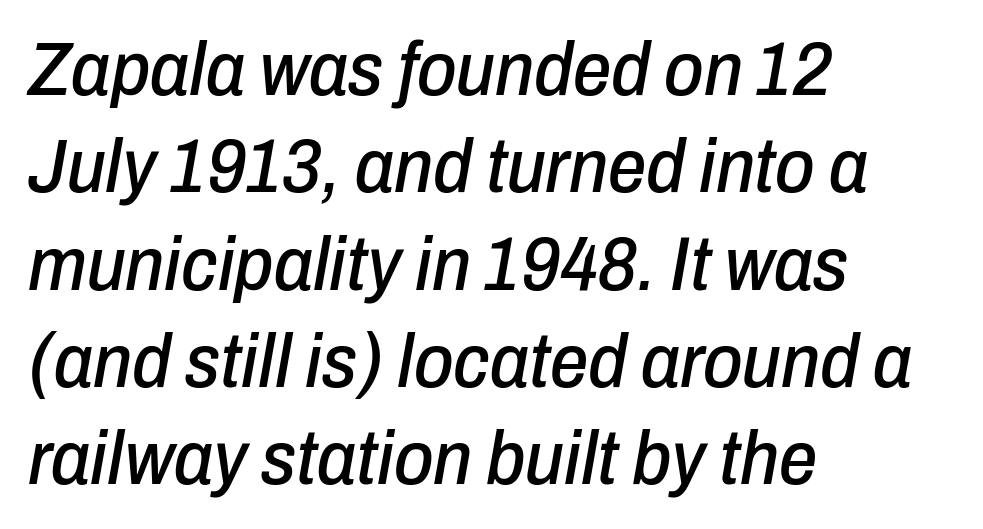
Q: Is the text italic (slanted)? A: Yes, it leans right by about 10 degrees.
Q: Is the text underlined? A: No.
Q: How is the paragraph aligned? A: Left-aligned.
Q: Is the spacing between letters normal or unusually wide? A: Normal.
Q: Is the spacing between lines tight, normal or loose? A: Normal.
Q: Width (condensed, normal, or wide)? A: Condensed.
Q: Stroke contrast? A: Low.
Q: x-height? A: Medium.
Q: Monospaced? A: No.
